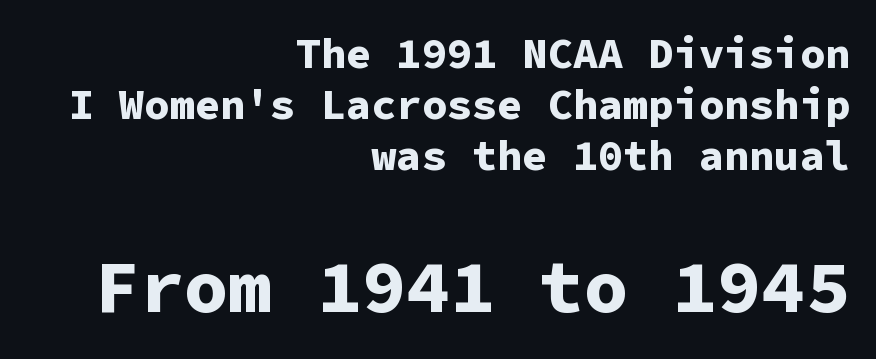
Q: Is the text bold? A: Yes.
Q: Is the text italic (slanted)? A: No, it is upright.
Q: Is the typeface a serif or a sans-serif typeface? A: Sans-serif.
Q: Is the text underlined? A: No.
Q: How is the paragraph aligned? A: Right-aligned.
Q: Is the spacing between letters normal or unusually wide? A: Normal.
Q: Which block of text is set in a larger size, the first (top) or the second (bottom)? A: The second (bottom) one.
Q: Width (condensed, normal, or wide)? A: Normal.
Q: Stroke contrast? A: Low.
Q: x-height? A: Medium.
Q: Monospaced? A: Yes.
